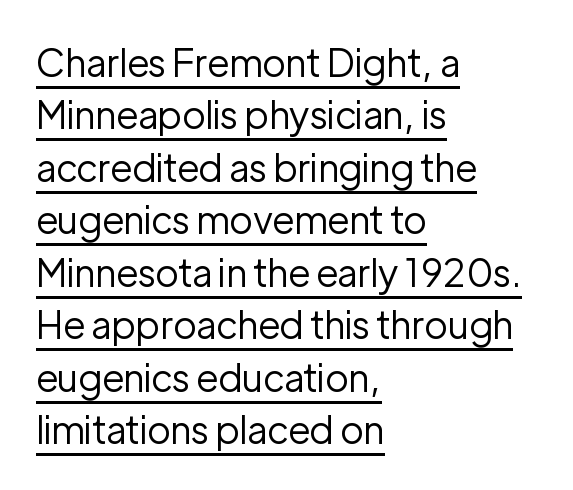
Q: Is the text bold? A: No.
Q: Is the text italic (slanted)? A: No, it is upright.
Q: Is the typeface a serif or a sans-serif typeface? A: Sans-serif.
Q: Is the text underlined? A: Yes.
Q: How is the paragraph aligned? A: Left-aligned.
Q: Is the spacing between letters normal or unusually wide? A: Normal.
Q: Is the spacing between lines tight, normal or loose? A: Normal.
Q: Width (condensed, normal, or wide)? A: Normal.
Q: Stroke contrast? A: Low.
Q: x-height? A: Medium.
Q: Monospaced? A: No.
